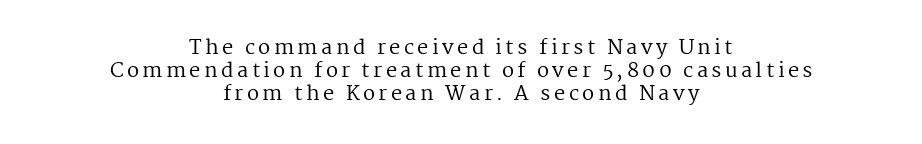
Teacher's note: observe the equal gaps on both sides — that is centered alignment. Nothing heavy about these letters — not bold at all. Any mark beneath the type? The region is blank. The lettering holds an erect, upright posture throughout.
